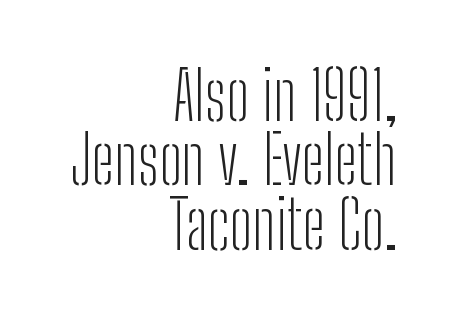
Q: Is the text bold? A: No.
Q: Is the text italic (slanted)? A: No, it is upright.
Q: Is the typeface a serif or a sans-serif typeface? A: Sans-serif.
Q: Is the text underlined? A: No.
Q: How is the paragraph aligned? A: Right-aligned.
Q: Is the spacing between letters normal or unusually wide? A: Normal.
Q: Is the spacing between lines tight, normal or loose? A: Tight.
Q: Width (condensed, normal, or wide)? A: Condensed.
Q: Stroke contrast? A: Low.
Q: x-height? A: Medium.
Q: Monospaced? A: No.
